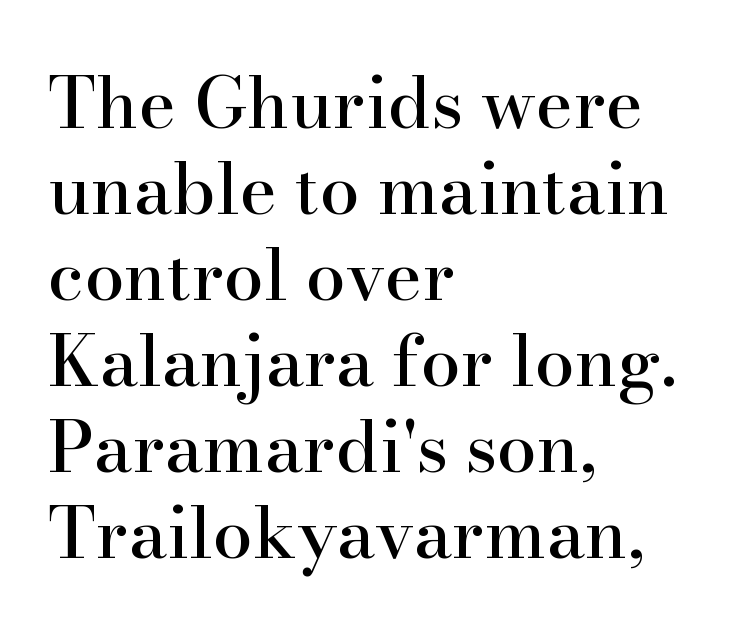
Q: Is the text italic (slanted)? A: No, it is upright.
Q: Is the typeface a serif or a sans-serif typeface? A: Serif.
Q: Is the text underlined? A: No.
Q: How is the paragraph aligned? A: Left-aligned.
Q: Is the spacing between letters normal or unusually wide? A: Normal.
Q: Width (condensed, normal, or wide)? A: Normal.
Q: Stroke contrast? A: High.
Q: x-height? A: Small.
Q: Monospaced? A: No.
